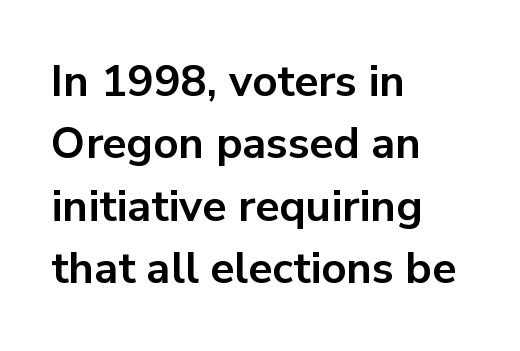
{"serif": "no", "italic": "no", "bold": "yes", "weight": "bold", "width": "normal", "stroke_contrast": "low", "x_height": "medium", "monospaced": "no", "underline": "no", "align": "left", "line_spacing": "normal", "line_spacing_ratio": 1.42, "letter_spacing": "normal", "letter_spacing_em": 0.0, "glyph_px": 44}
